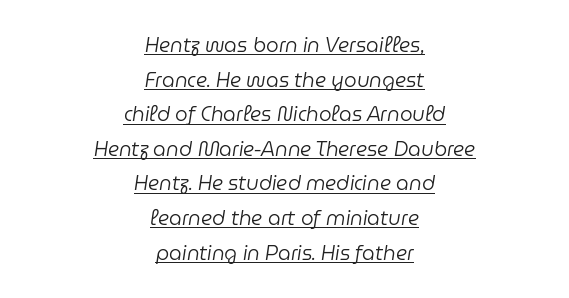
Q: Is the text bold? A: No.
Q: Is the text italic (slanted)? A: Yes, it leans right by about 9 degrees.
Q: Is the text underlined? A: Yes.
Q: How is the paragraph aligned? A: Centered.
Q: Is the spacing between letters normal or unusually wide? A: Normal.
